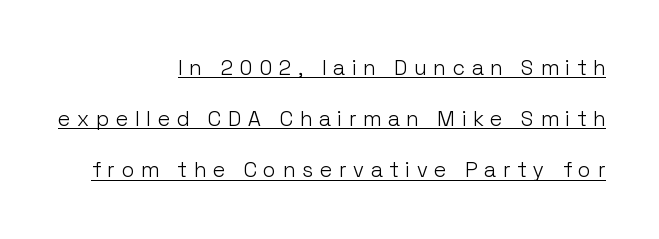
Q: Is the text bold? A: No.
Q: Is the text italic (slanted)? A: No, it is upright.
Q: Is the text underlined? A: Yes.
Q: How is the paragraph aligned? A: Right-aligned.
Q: Is the spacing between letters normal or unusually wide? A: Unusually wide.
Q: Is the spacing between lines tight, normal or loose? A: Loose.
